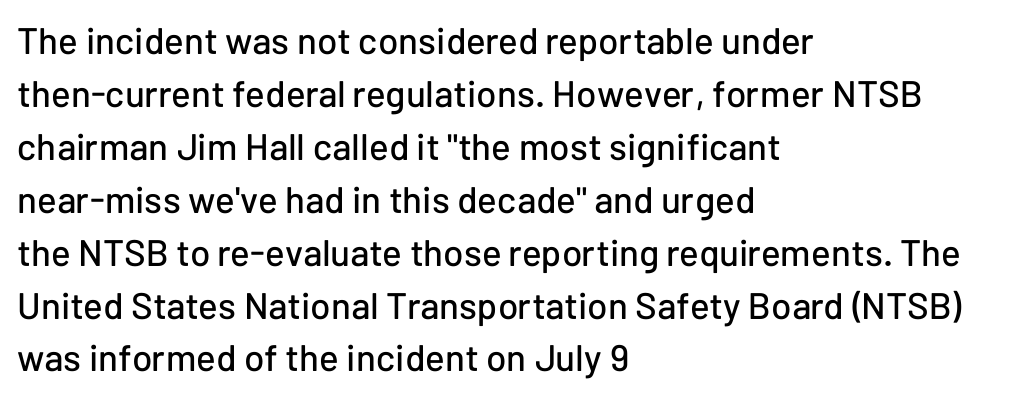
{"serif": "no", "italic": "no", "width": "normal", "stroke_contrast": "low", "x_height": "medium", "monospaced": "no", "underline": "no", "align": "left", "line_spacing": "normal", "line_spacing_ratio": 1.43, "letter_spacing": "normal", "letter_spacing_em": 0.0, "glyph_px": 37}
